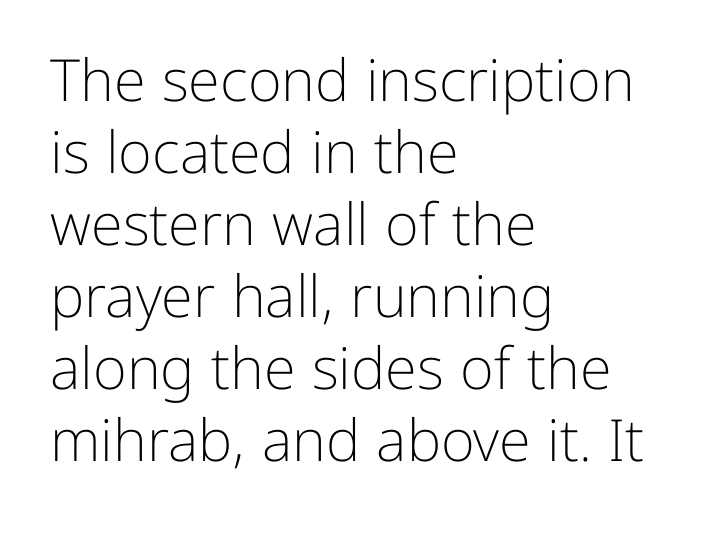
The image shows 58 px light sans-serif type, upright; set left-aligned, line spacing 1.24x, normal letter spacing, not underlined; low stroke contrast and a medium x-height.
